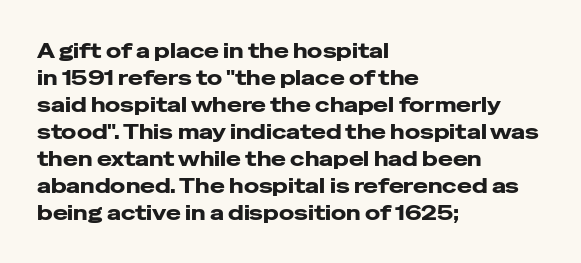
Q: Is the text italic (slanted)? A: No, it is upright.
Q: Is the text underlined? A: No.
Q: How is the paragraph aligned? A: Left-aligned.
Q: Is the spacing between letters normal or unusually wide? A: Normal.
Q: Is the spacing between lines tight, normal or loose? A: Normal.
